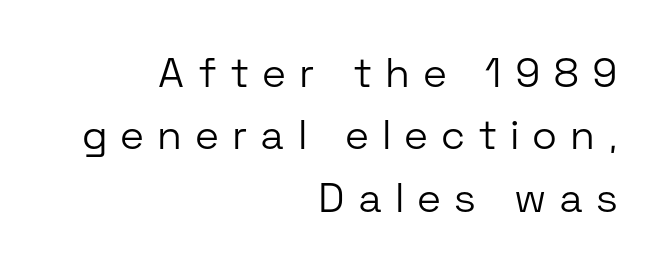
Q: Is the text bold? A: No.
Q: Is the text italic (slanted)? A: No, it is upright.
Q: Is the typeface a serif or a sans-serif typeface? A: Sans-serif.
Q: Is the text underlined? A: No.
Q: How is the paragraph aligned? A: Right-aligned.
Q: Is the spacing between letters normal or unusually wide? A: Unusually wide.
Q: Is the spacing between lines tight, normal or loose? A: Normal.
Q: Width (condensed, normal, or wide)? A: Normal.
Q: Stroke contrast? A: Low.
Q: x-height? A: Medium.
Q: Monospaced? A: No.
